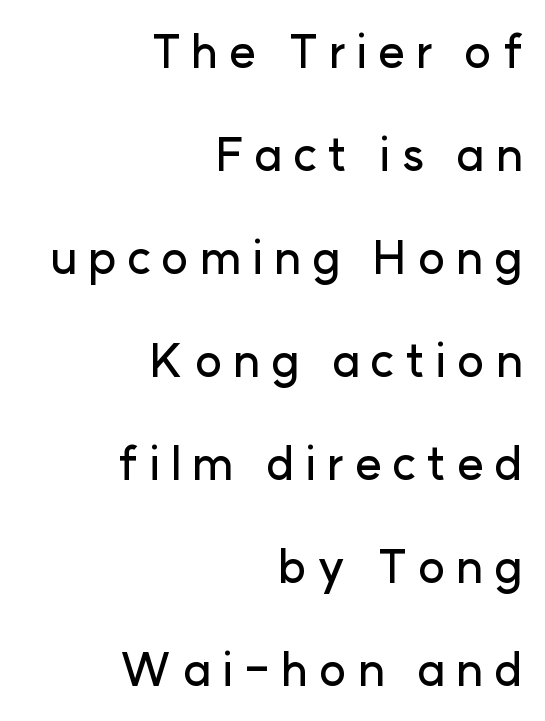
{"serif": "no", "italic": "no", "width": "normal", "stroke_contrast": "low", "x_height": "medium", "monospaced": "no", "underline": "no", "align": "right", "line_spacing": "loose", "line_spacing_ratio": 2.24, "letter_spacing": "wide", "letter_spacing_em": 0.23, "glyph_px": 46}
